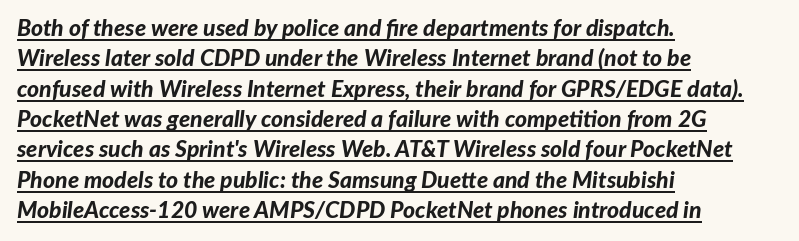
Q: Is the text bold? A: Yes.
Q: Is the text italic (slanted)? A: Yes, it leans right by about 7 degrees.
Q: Is the text underlined? A: Yes.
Q: How is the paragraph aligned? A: Left-aligned.
Q: Is the spacing between letters normal or unusually wide? A: Normal.
Q: Is the spacing between lines tight, normal or loose? A: Normal.
